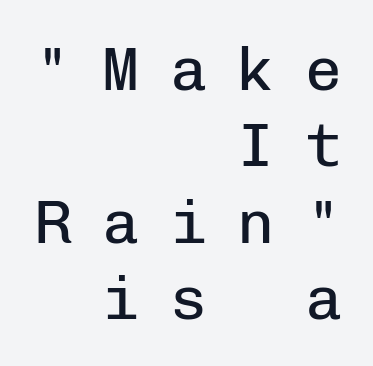
{"serif": "no", "italic": "no", "bold": "no", "weight": "regular", "width": "normal", "stroke_contrast": "low", "x_height": "medium", "monospaced": "yes", "underline": "no", "align": "right", "line_spacing_ratio": 1.23, "letter_spacing": "wide", "letter_spacing_em": 0.49, "glyph_px": 62}
